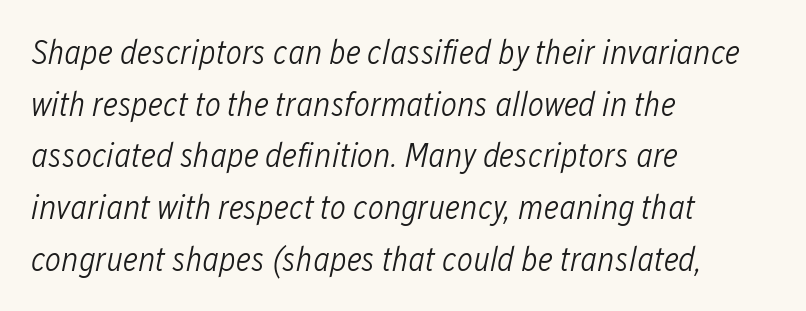
{"italic": "yes", "lean": "right", "slant_degrees": 12, "bold": "no", "weight": "light", "width": "condensed", "stroke_contrast": "low", "x_height": "medium", "monospaced": "no", "underline": "no", "align": "left", "line_spacing": "normal", "line_spacing_ratio": 1.52, "letter_spacing": "normal", "letter_spacing_em": 0.0, "glyph_px": 34}
